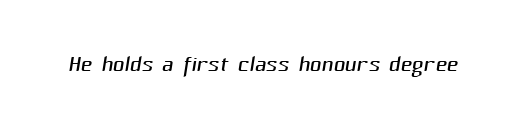
Q: Is the text bold? A: No.
Q: Is the typeface a serif or a sans-serif typeface? A: Sans-serif.
Q: Is the text underlined? A: No.
Q: Is the spacing between letters normal or unusually wide? A: Normal.
Q: Width (condensed, normal, or wide)? A: Normal.
Q: Stroke contrast? A: Medium.
Q: x-height? A: Medium.
Q: Monospaced? A: No.
